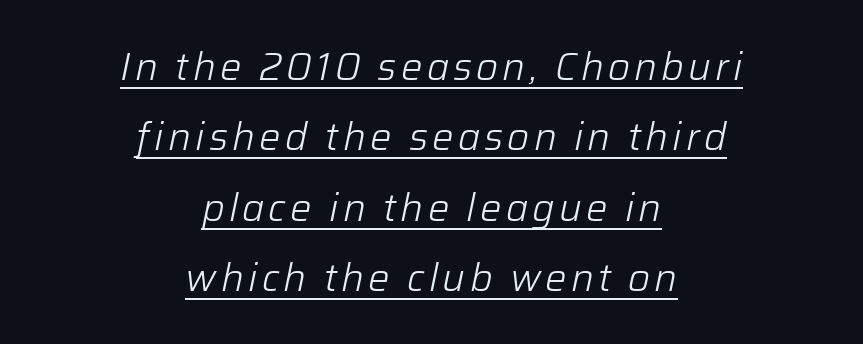
Q: Is the text bold? A: No.
Q: Is the text italic (slanted)? A: Yes, it leans right by about 12 degrees.
Q: Is the text underlined? A: Yes.
Q: How is the paragraph aligned? A: Centered.
Q: Width (condensed, normal, or wide)? A: Normal.
Q: Stroke contrast? A: Low.
Q: x-height? A: Medium.
Q: Monospaced? A: No.
